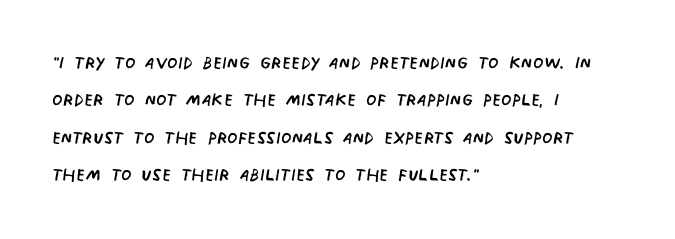
The image shows 24 px text type; set left-aligned, normal line spacing (1.56x), normal letter spacing, not underlined.
